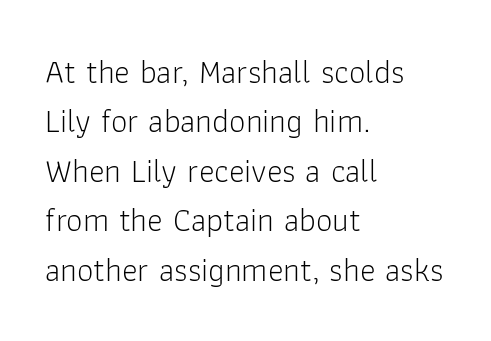
The ragged edge is on the right, which tells us the setting is flush left. Default kerning and tracking; the words read as compact shapes. Is this a sans? Yes — the strokes have no serifs. Vertically, the passage feels balanced, rows spaced as you'd expect.
